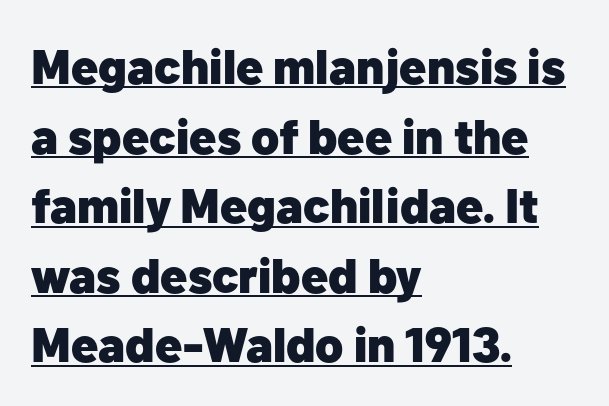
{"serif": "no", "italic": "no", "bold": "yes", "weight": "heavy", "width": "normal", "stroke_contrast": "low", "x_height": "medium", "monospaced": "no", "underline": "yes", "align": "left", "line_spacing": "normal", "line_spacing_ratio": 1.42, "letter_spacing": "normal", "letter_spacing_em": 0.0, "glyph_px": 49}
